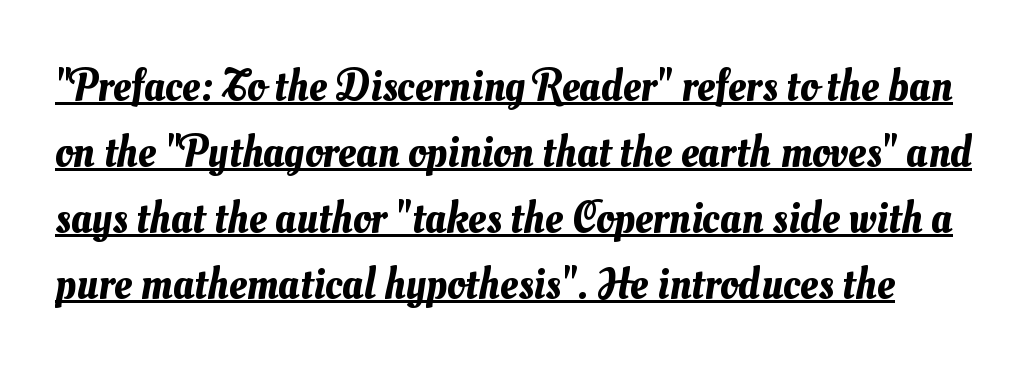
These lines sit exactly where default settings would place them. Each letter keeps its own natural width here, so spacing adapts to shape. The lettering is marked with a stroke running underneath it. Characters follow at the spacing the type designer built in.
